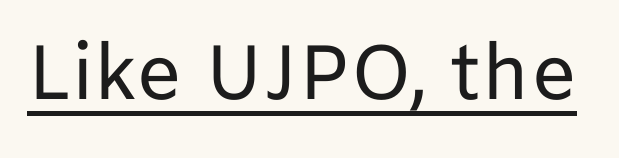
The image shows 77 px regular-weight sans-serif type, upright; set normal letter spacing, underlined; low stroke contrast and a medium x-height.
